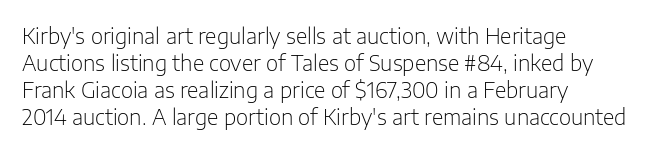
Q: Is the text bold? A: No.
Q: Is the text italic (slanted)? A: No, it is upright.
Q: Is the text underlined? A: No.
Q: How is the paragraph aligned? A: Left-aligned.
Q: Is the spacing between letters normal or unusually wide? A: Normal.
Q: Is the spacing between lines tight, normal or loose? A: Normal.
